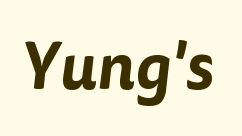
{"serif": "no", "width": "normal", "stroke_contrast": "low", "x_height": "medium", "monospaced": "no", "underline": "no", "letter_spacing": "normal", "letter_spacing_em": 0.0, "glyph_px": 66}
